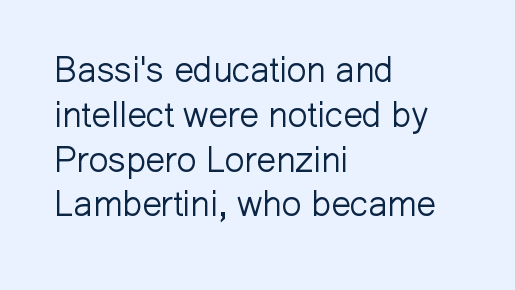
The image shows 35 px light sans-serif type, upright; set left-aligned, normal line spacing (1.28x), normal letter spacing, not underlined; low stroke contrast and a medium x-height.
